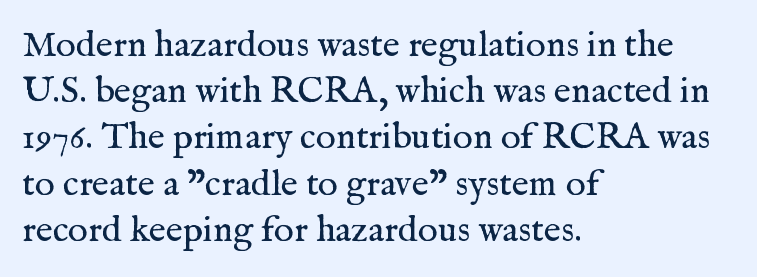
Q: Is the text bold? A: No.
Q: Is the text italic (slanted)? A: No, it is upright.
Q: Is the typeface a serif or a sans-serif typeface? A: Serif.
Q: Is the text underlined? A: No.
Q: How is the paragraph aligned? A: Left-aligned.
Q: Is the spacing between letters normal or unusually wide? A: Normal.
Q: Is the spacing between lines tight, normal or loose? A: Normal.
Q: Width (condensed, normal, or wide)? A: Normal.
Q: Stroke contrast? A: Medium.
Q: x-height? A: Medium.
Q: Monospaced? A: No.
